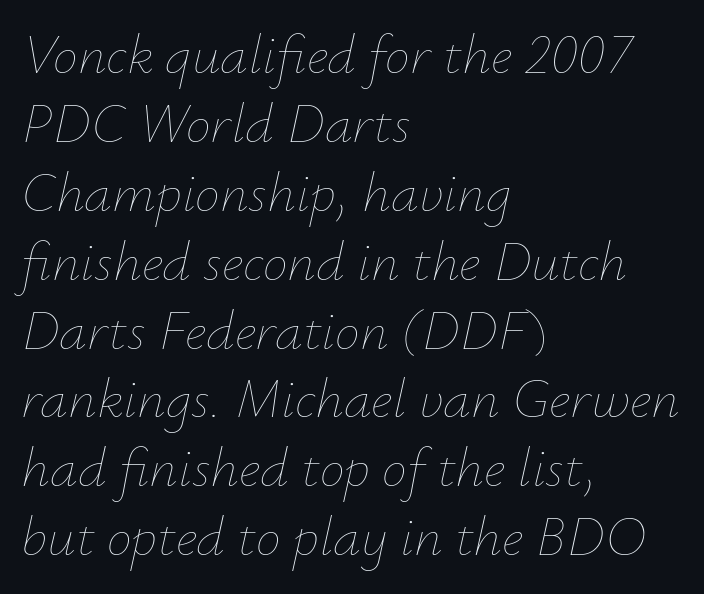
The image shows 56 px thin type, italic (leaning right); set left-aligned, line spacing 1.23x, normal letter spacing, not underlined; low stroke contrast and a small x-height.
